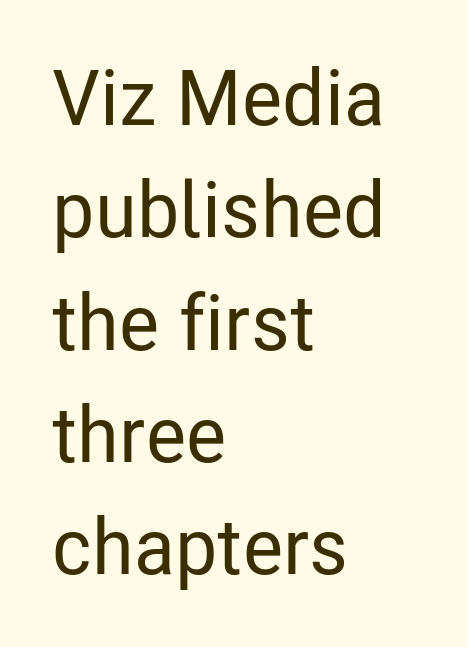
{"serif": "no", "italic": "no", "width": "condensed", "stroke_contrast": "low", "x_height": "medium", "monospaced": "no", "underline": "no", "align": "left", "line_spacing": "normal", "line_spacing_ratio": 1.44, "letter_spacing": "normal", "letter_spacing_em": 0.0, "glyph_px": 78}
